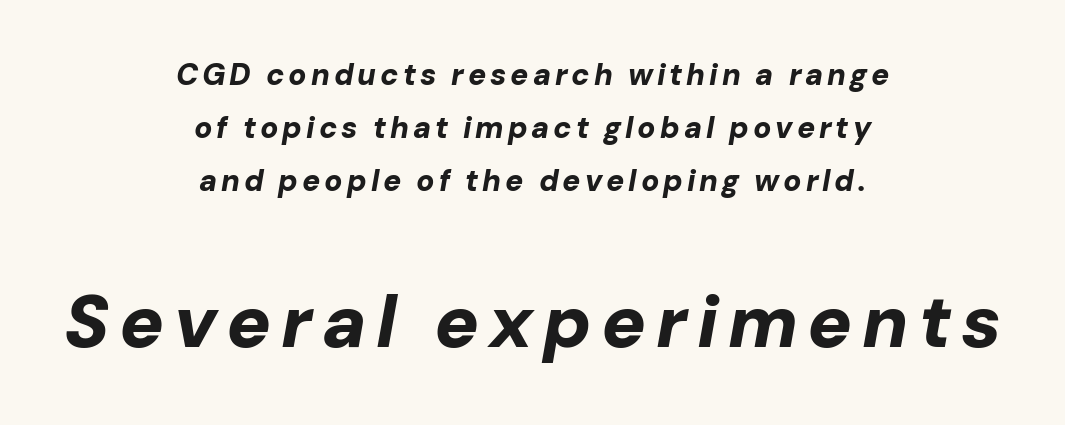
{"italic": "yes", "lean": "right", "slant_degrees": 10, "bold": "yes", "weight": "bold", "width": "normal", "stroke_contrast": "low", "x_height": "medium", "monospaced": "no", "underline": "no", "align": "center", "line_spacing_ratio": 1.76, "larger_block": "second", "size_ratio": 2.47, "glyph_px": 74}
